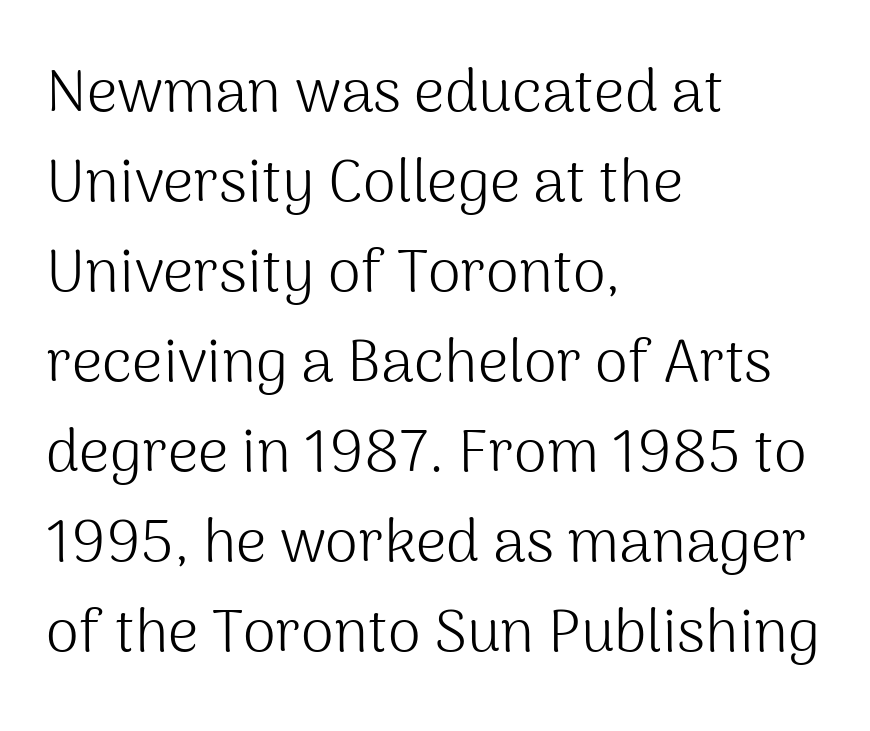
The rows are spaced the way most documents space them. Horizontally, the lines are justified to the leading edge only. Spacing verdict: proportional, widths tailored to each character. The font family rendered here belongs to the sans-serif group.
